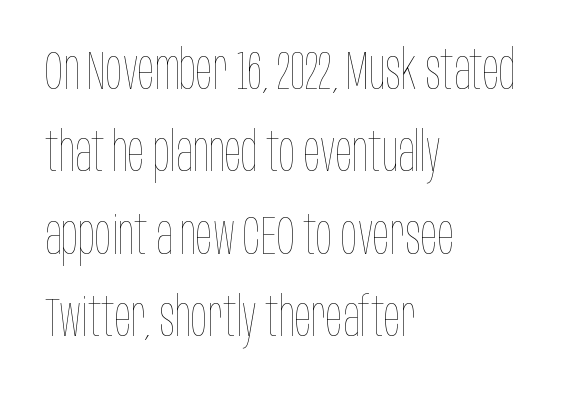
The image shows 55 px thin, condensed type, upright; set left-aligned, normal line spacing (1.5x), normal letter spacing, not underlined; low stroke contrast and a large x-height.
